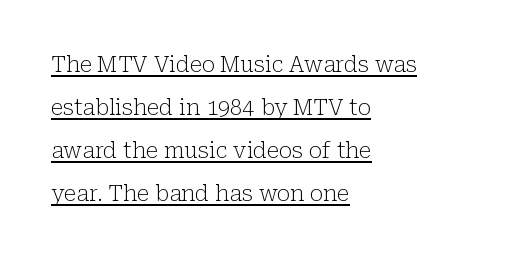
The image shows 22 px text type, upright; set left-aligned, loose line spacing (1.96x), normal letter spacing, underlined.
